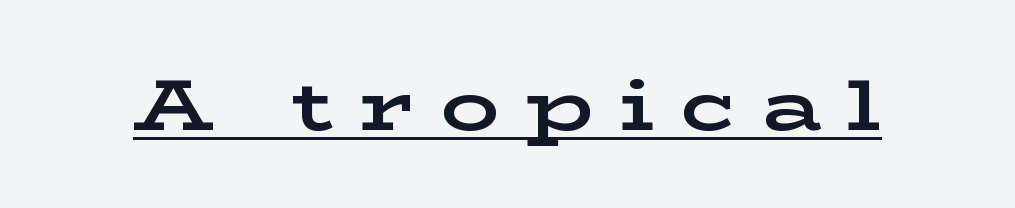
The image shows 73 px bold, wide serif type, upright; set unusually wide letter spacing (+0.35 em), underlined; low stroke contrast and a medium x-height.
